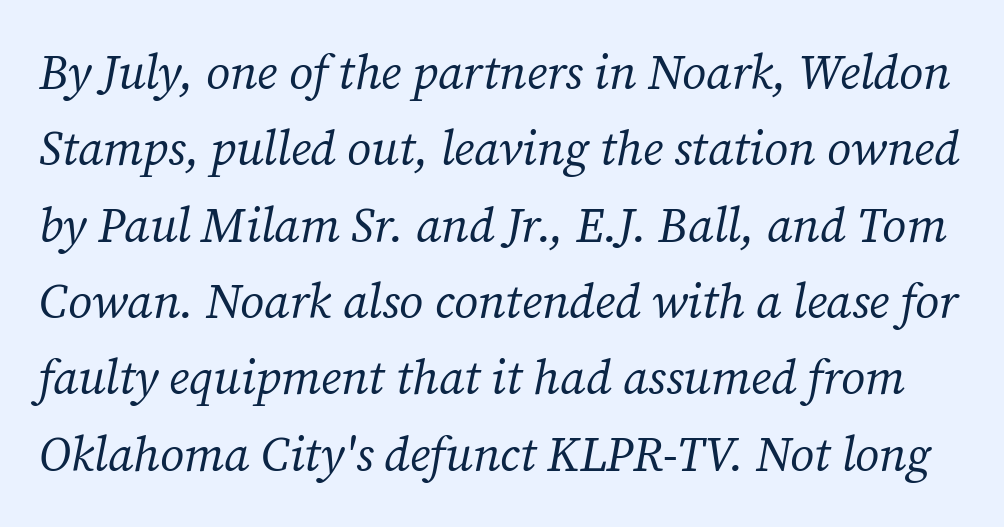
The image shows 48 px regular-weight serif type, italic (leaning right); set normal line spacing (1.59x), normal letter spacing, not underlined; medium stroke contrast and a medium x-height.
